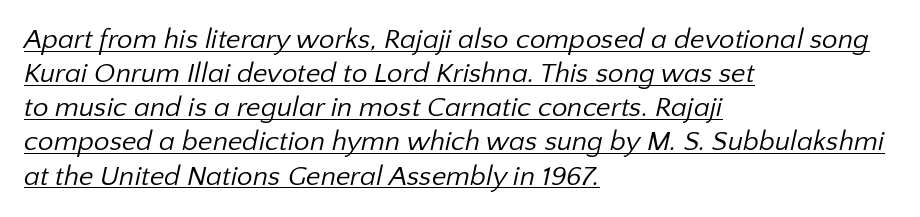
Q: Is the text bold? A: No.
Q: Is the typeface a serif or a sans-serif typeface? A: Sans-serif.
Q: Is the text underlined? A: Yes.
Q: How is the paragraph aligned? A: Left-aligned.
Q: Is the spacing between letters normal or unusually wide? A: Normal.
Q: Width (condensed, normal, or wide)? A: Normal.
Q: Stroke contrast? A: Low.
Q: x-height? A: Medium.
Q: Monospaced? A: No.
